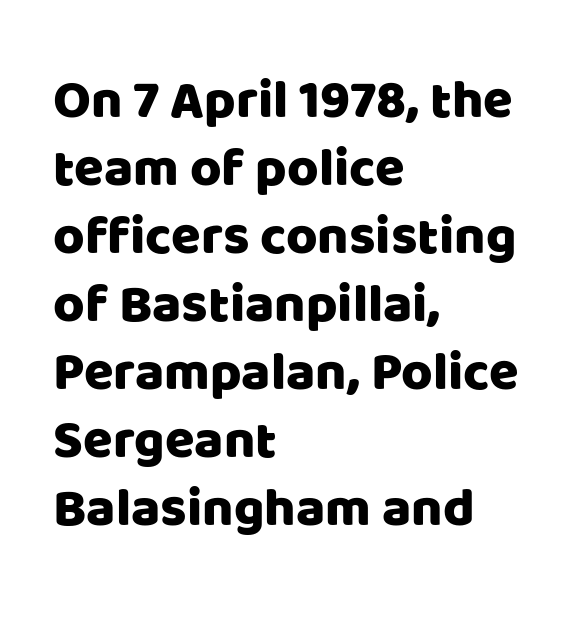
The image shows 54 px sans-serif type, upright; set left-aligned, normal line spacing (1.26x), normal letter spacing, not underlined; low stroke contrast and a large x-height.
